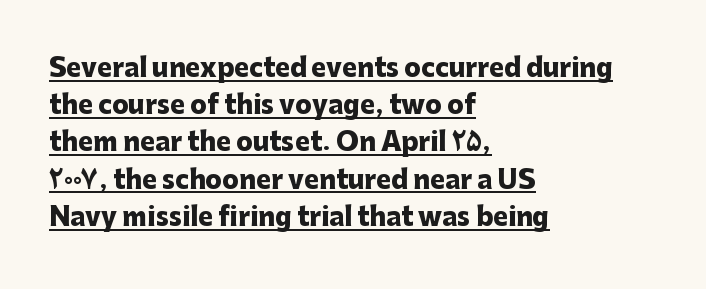
These lines are set flush left with a ragged right edge. The typesetting leans heavy: a genuine bold. Notice how the stems are strictly vertical — no italics here. Reading down the column, the eye jumps a familiar distance to each next line. The rendering uses the underline text-decoration.
